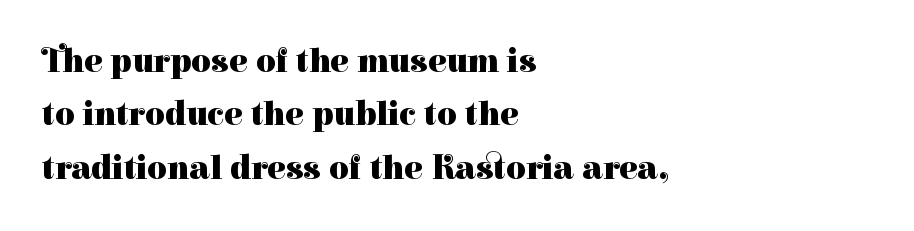
Think of a printed novel: that variable character pitch is what you see here. Lines of text with bare space underneath. The letterforms sit shoulder to shoulder at normal distance. Every stem runs plumb, perpendicular to the baseline. A typesetter would call this leading conventional body-copy spacing.
